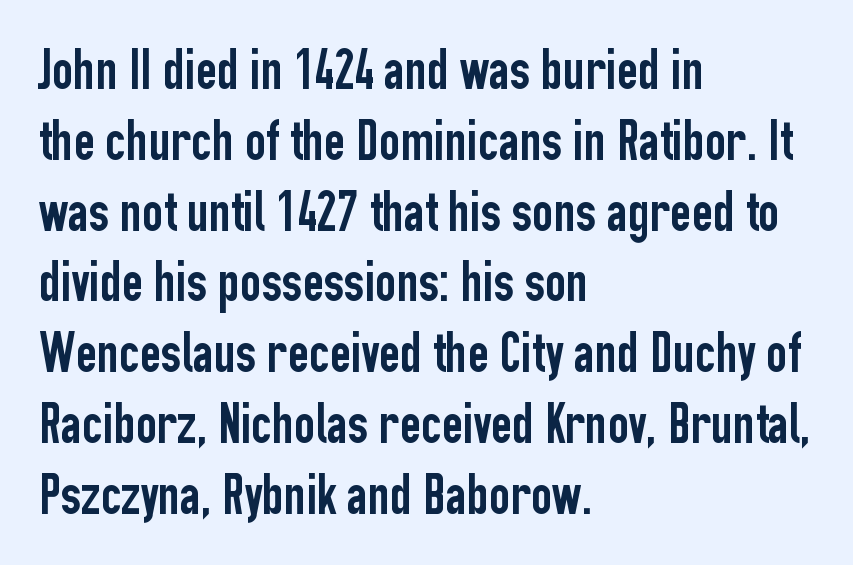
Posture: straight, roman, zero tilt. Look at the tracking — it's just the regular setting, nothing added. Spacing verdict: proportional, widths tailored to each character. Glance below the letters and you will spot only blank space. Letterform terminals end flat and unadorned throughout the passage.
